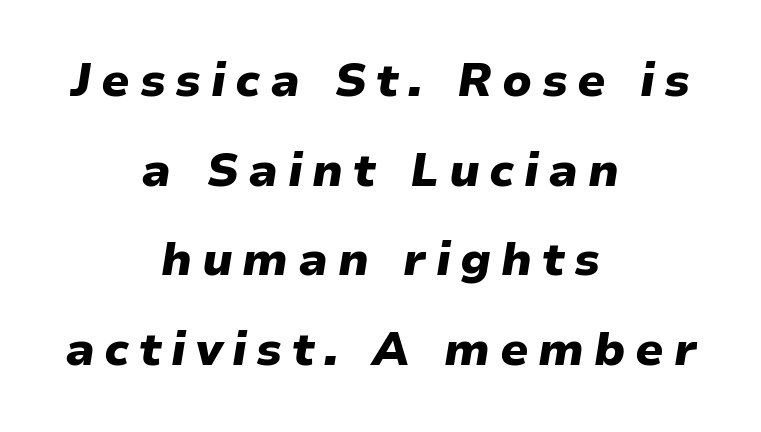
The image shows 46 px heavy type, italic (leaning right); set centered, loose line spacing (1.95x), unusually wide letter spacing (+0.21 em), not underlined; low stroke contrast and a medium x-height.
